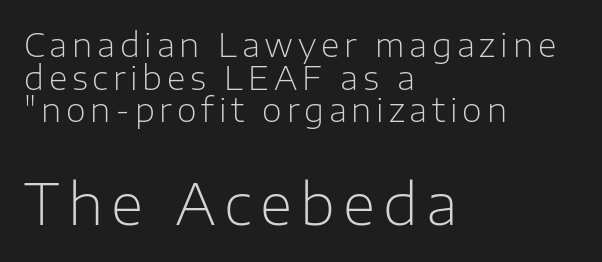
Q: Is the text bold? A: No.
Q: Is the text italic (slanted)? A: No, it is upright.
Q: Is the typeface a serif or a sans-serif typeface? A: Sans-serif.
Q: Is the text underlined? A: No.
Q: How is the paragraph aligned? A: Left-aligned.
Q: Is the spacing between lines tight, normal or loose? A: Tight.
Q: Which block of text is set in a larger size, the first (top) or the second (bottom)? A: The second (bottom) one.
Q: Width (condensed, normal, or wide)? A: Normal.
Q: Stroke contrast? A: Low.
Q: x-height? A: Medium.
Q: Monospaced? A: No.
